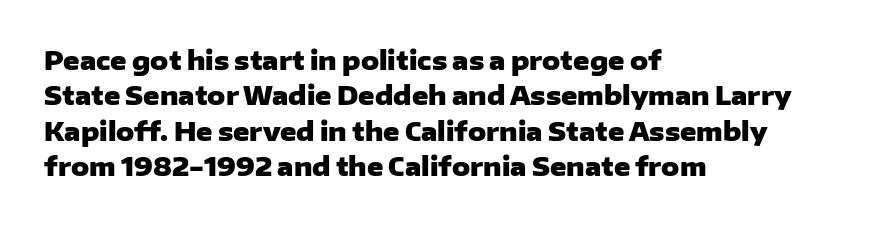
The strokes are fattened all the way to bold. Does the copy run flush right? No — it runs flush left. The face used here is rendered with its standard letterfit. Does the leading feel generous? No, just average. The typography opts for an upright posture over an oblique one.
